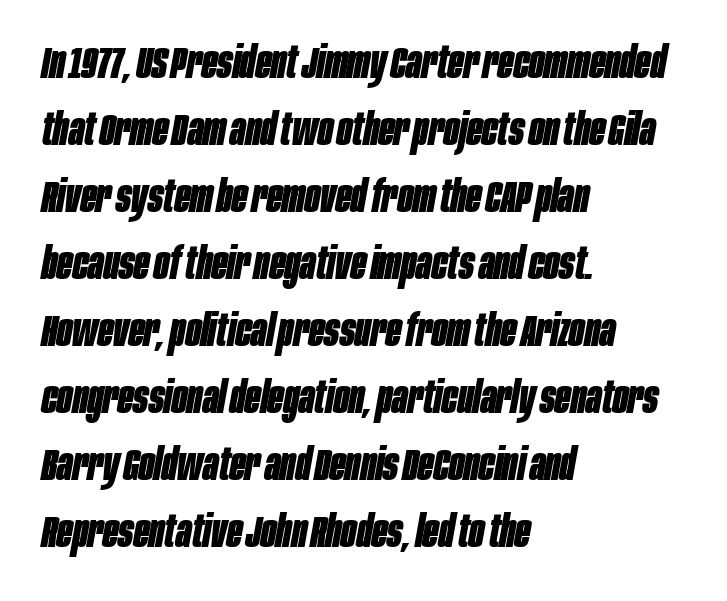
The image shows 45 px bold, condensed type, italic (leaning right); set left-aligned, normal line spacing (1.49x), normal letter spacing, not underlined; low stroke contrast and a large x-height.
